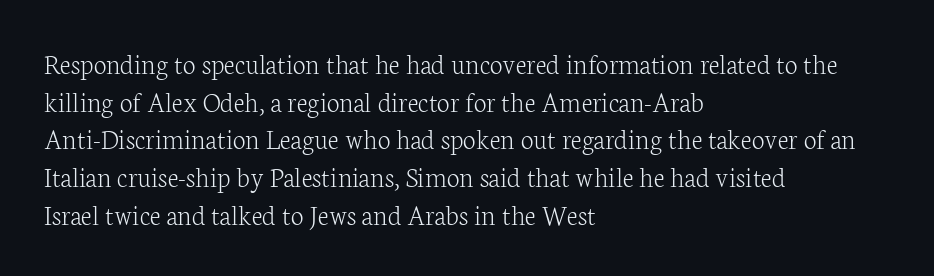
Compared with typical paragraphs, the rows here are spaced about the same. Students, note that the glyphs here touch the page at normal intervals. The rendering uses natural spacing where letterforms have individual widths. The rendering anchors every line to the left-hand side.
